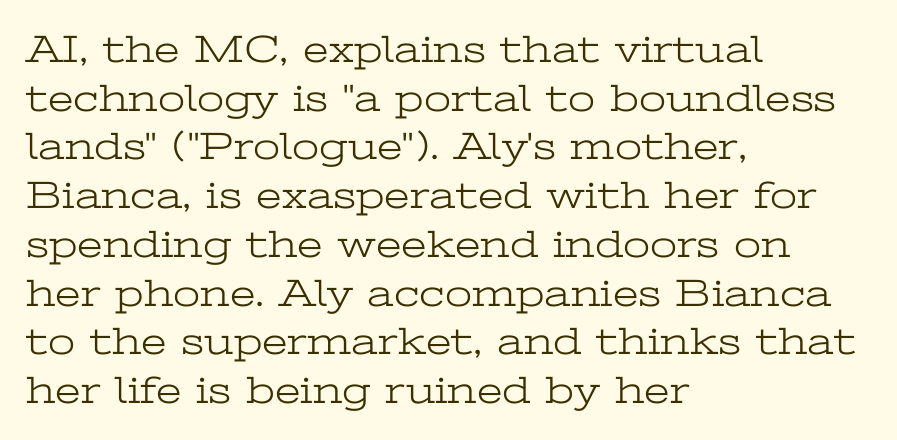
{"serif": "yes", "italic": "no", "bold": "no", "weight": "light", "width": "wide", "stroke_contrast": "low", "x_height": "medium", "monospaced": "no", "underline": "no", "align": "left", "line_spacing": "normal", "line_spacing_ratio": 1.25, "letter_spacing": "normal", "letter_spacing_em": 0.0, "glyph_px": 39}
